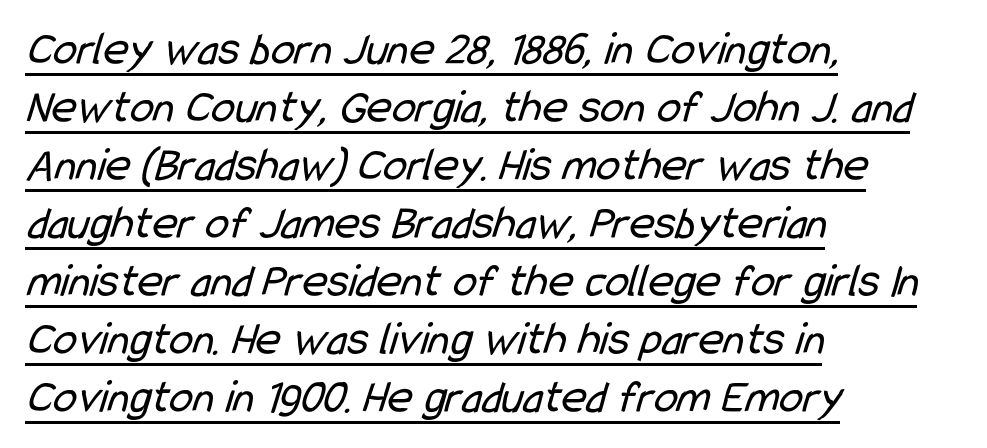
Q: Is the text bold? A: No.
Q: Is the typeface a serif or a sans-serif typeface? A: Sans-serif.
Q: Is the text underlined? A: Yes.
Q: How is the paragraph aligned? A: Left-aligned.
Q: Is the spacing between letters normal or unusually wide? A: Normal.
Q: Width (condensed, normal, or wide)? A: Condensed.
Q: Stroke contrast? A: Low.
Q: x-height? A: Medium.
Q: Monospaced? A: No.
